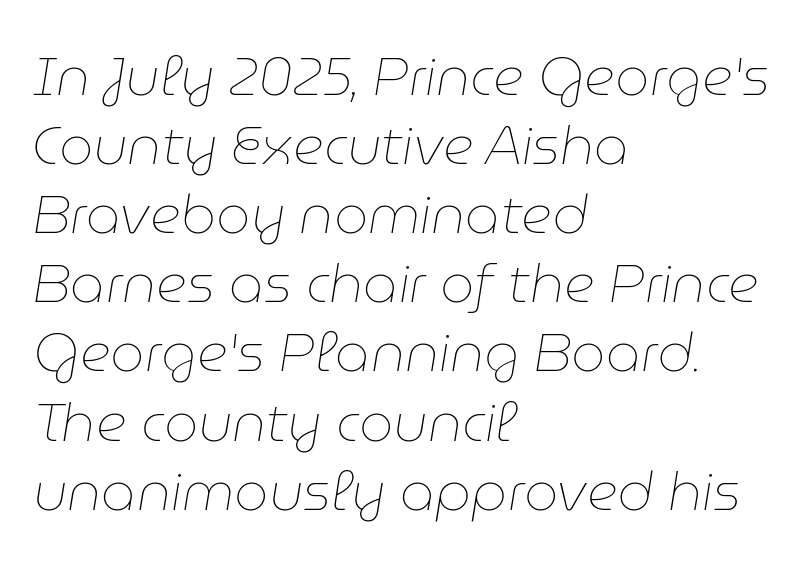
{"italic": "yes", "lean": "right", "slant_degrees": 9, "bold": "no", "weight": "thin", "width": "normal", "stroke_contrast": "low", "x_height": "medium", "monospaced": "no", "underline": "no", "align": "left", "line_spacing": "normal", "line_spacing_ratio": 1.28, "letter_spacing": "normal", "letter_spacing_em": 0.0, "glyph_px": 54}
